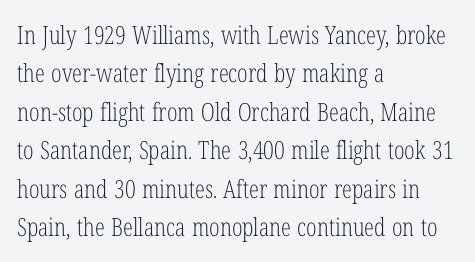
This sample uses an upright cut, with every glyph sitting square on the baseline. The string is rendered with underlining switched off. Tracking value appears to be zero — textbook default spacing. The lines in this sample share a left origin and differ only in where they stop. Vertical spacing — default.
